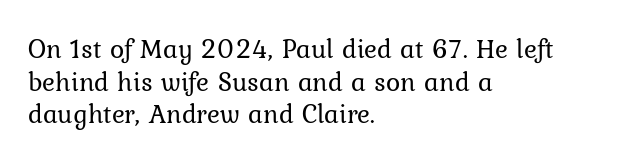
The image shows 27 px text type, upright; set left-aligned, line spacing 1.21x, normal letter spacing, not underlined.
